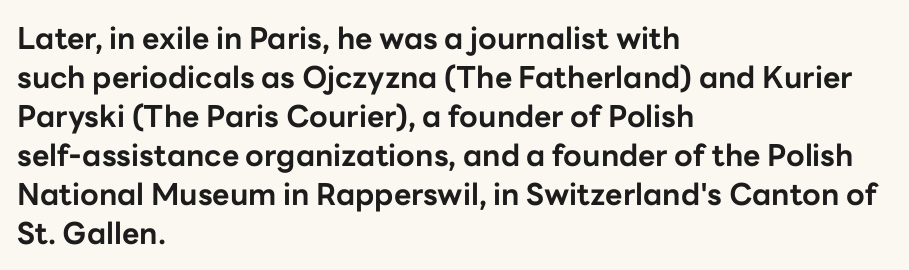
{"serif": "no", "italic": "no", "bold": "yes", "weight": "bold", "width": "normal", "stroke_contrast": "low", "x_height": "medium", "monospaced": "no", "underline": "no", "align": "left", "line_spacing": "normal", "line_spacing_ratio": 1.3, "letter_spacing": "normal", "letter_spacing_em": 0.0, "glyph_px": 30}
